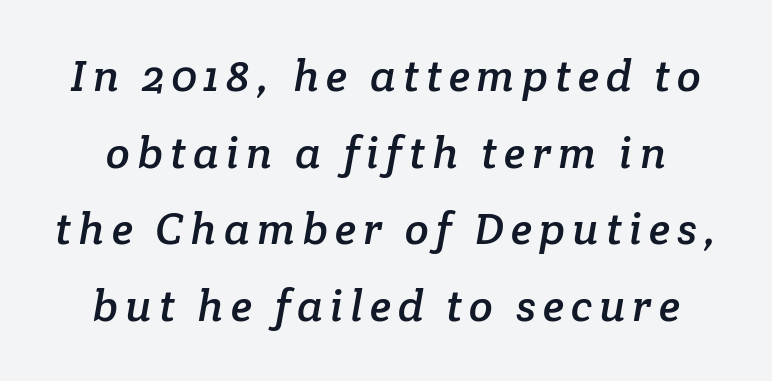
Q: Is the typeface a serif or a sans-serif typeface? A: Serif.
Q: Is the text underlined? A: No.
Q: Width (condensed, normal, or wide)? A: Normal.
Q: Stroke contrast? A: Low.
Q: x-height? A: Medium.
Q: Monospaced? A: No.
